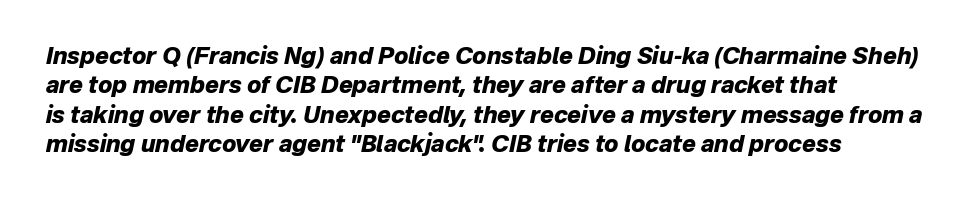
Q: Is the text bold? A: Yes.
Q: Is the text italic (slanted)? A: Yes, it leans right by about 12 degrees.
Q: Is the text underlined? A: No.
Q: How is the paragraph aligned? A: Left-aligned.
Q: Is the spacing between letters normal or unusually wide? A: Normal.
Q: Is the spacing between lines tight, normal or loose? A: Normal.
